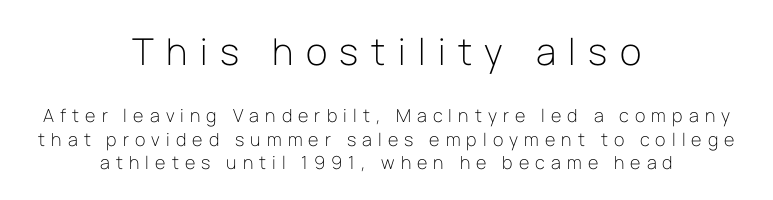
The image shows 37 px light sans-serif type, upright; set centered, normal line spacing (1.29x), unusually wide letter spacing (+0.34 em), not underlined; the first (top) block is 2.06x larger; low stroke contrast and a medium x-height.
